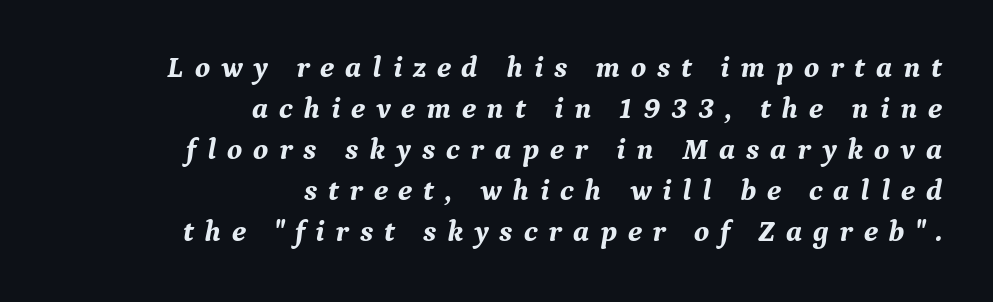
The image shows 30 px bold serif type, italic (leaning right); set right-aligned, normal line spacing (1.37x), unusually wide letter spacing (+0.36 em), not underlined; medium stroke contrast and a medium x-height.
